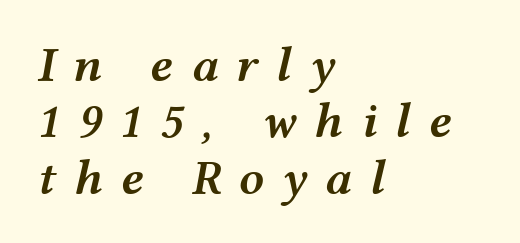
The image shows 50 px semibold, wide type, italic (leaning right); set left-aligned, tight line spacing (1.13x), unusually wide letter spacing (+0.35 em), not underlined; medium stroke contrast and a medium x-height.
